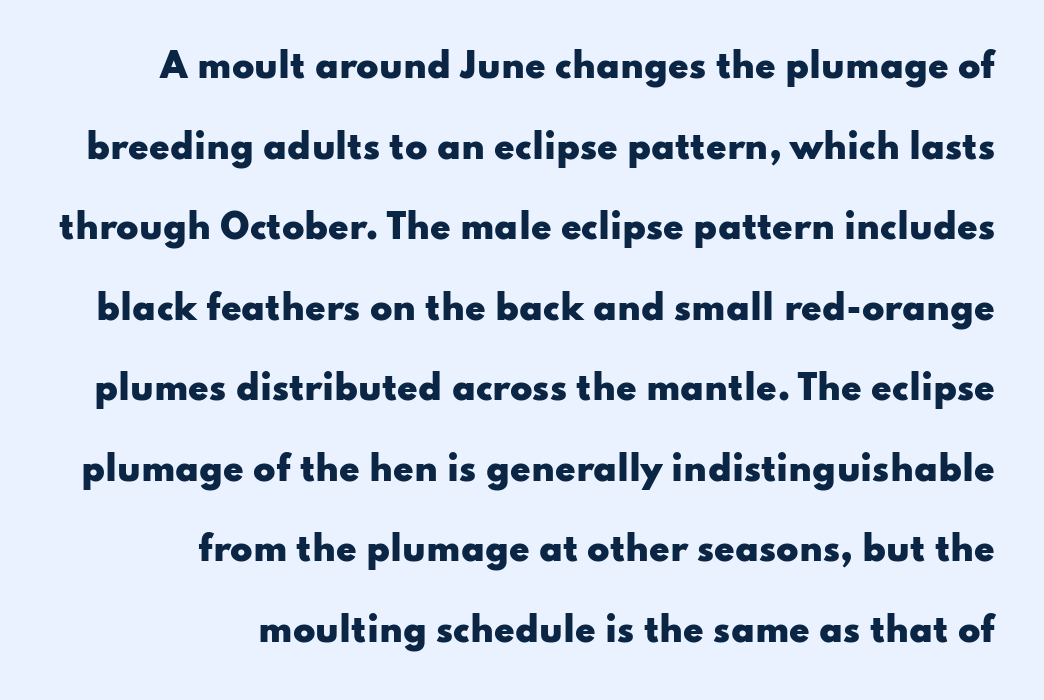
Typesetter's note: full bold, strokes at maximum text heaviness. Spacing verdict: proportional, widths tailored to each character. Right-aligned paragraph, ragged on the left. The passage shown is not underscored anywhere. Does extra space separate the letters? No, they use regular spacing.
